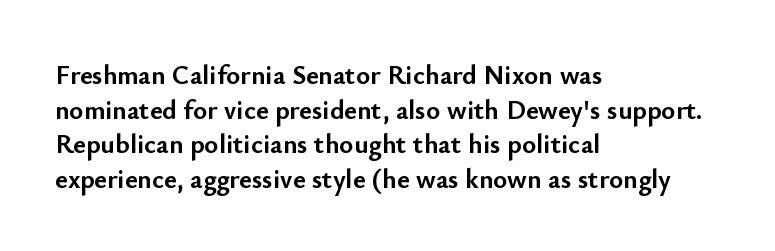
Q: Is the text bold? A: Yes.
Q: Is the text italic (slanted)? A: No, it is upright.
Q: Is the text underlined? A: No.
Q: How is the paragraph aligned? A: Left-aligned.
Q: Is the spacing between letters normal or unusually wide? A: Normal.
Q: Is the spacing between lines tight, normal or loose? A: Normal.
